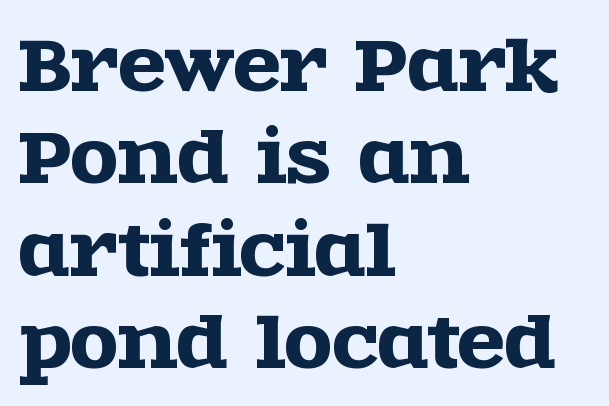
The image shows 69 px wide serif type, upright; set left-aligned, normal line spacing (1.34x), normal letter spacing, not underlined; a large x-height.
